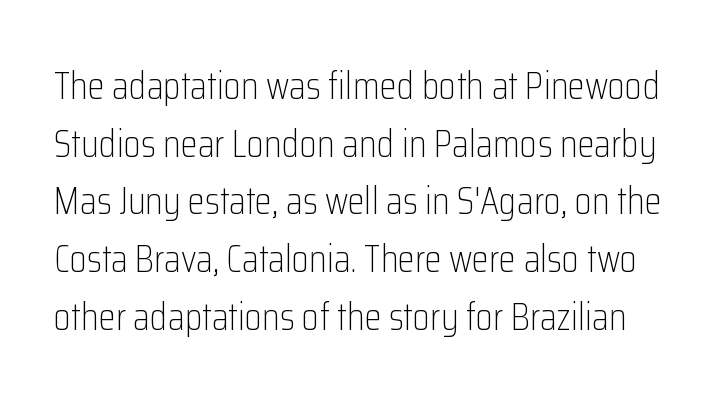
{"serif": "no", "italic": "no", "bold": "no", "weight": "light", "width": "condensed", "stroke_contrast": "low", "x_height": "medium", "monospaced": "no", "underline": "no", "line_spacing": "normal", "line_spacing_ratio": 1.48, "letter_spacing": "normal", "letter_spacing_em": 0.0, "glyph_px": 39}
